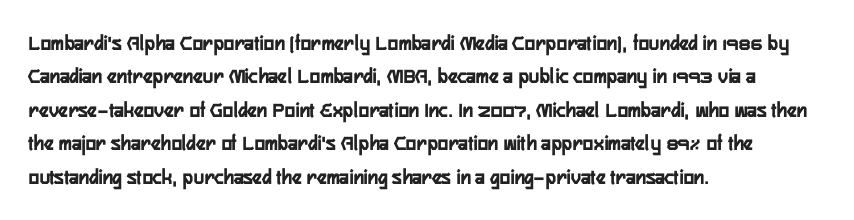
Q: Is the text italic (slanted)? A: No, it is upright.
Q: Is the text underlined? A: No.
Q: How is the paragraph aligned? A: Left-aligned.
Q: Is the spacing between letters normal or unusually wide? A: Normal.
Q: Is the spacing between lines tight, normal or loose? A: Normal.
